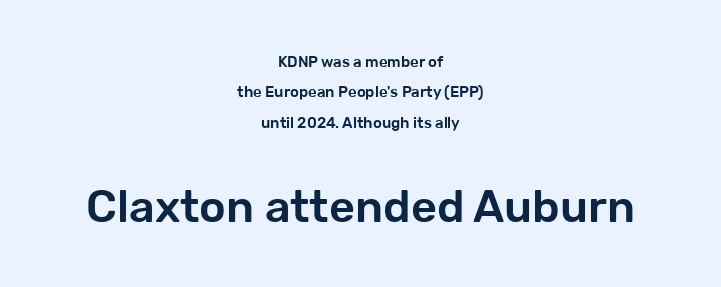
Q: Is the text italic (slanted)? A: No, it is upright.
Q: Is the typeface a serif or a sans-serif typeface? A: Sans-serif.
Q: Is the text underlined? A: No.
Q: How is the paragraph aligned? A: Centered.
Q: Is the spacing between letters normal or unusually wide? A: Normal.
Q: Is the spacing between lines tight, normal or loose? A: Loose.
Q: Which block of text is set in a larger size, the first (top) or the second (bottom)? A: The second (bottom) one.
Q: Width (condensed, normal, or wide)? A: Normal.
Q: Stroke contrast? A: Low.
Q: x-height? A: Medium.
Q: Monospaced? A: No.
